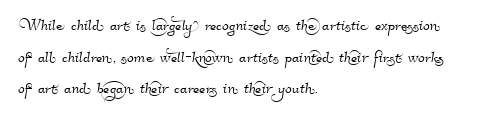
Line starts are locked; line ends wander. Beneath every word, the page is bare. The letterforms sit shoulder to shoulder at normal distance. What's the leading like? Ordinary, nothing unusual.
